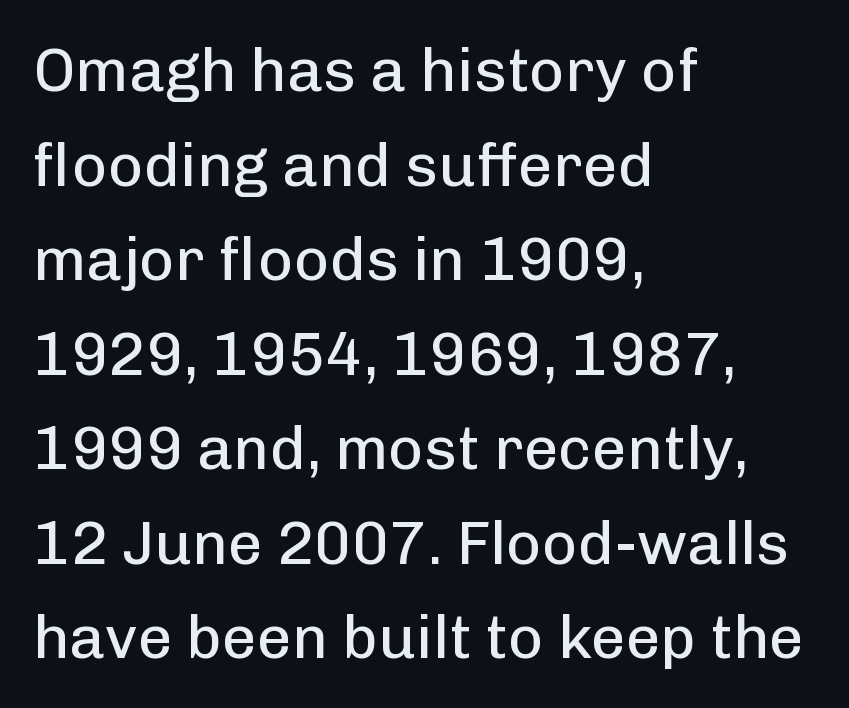
{"serif": "no", "italic": "no", "bold": "no", "weight": "regular", "width": "normal", "stroke_contrast": "low", "x_height": "medium", "monospaced": "no", "underline": "no", "align": "left", "line_spacing": "normal", "line_spacing_ratio": 1.55, "letter_spacing": "normal", "letter_spacing_em": 0.0, "glyph_px": 61}
